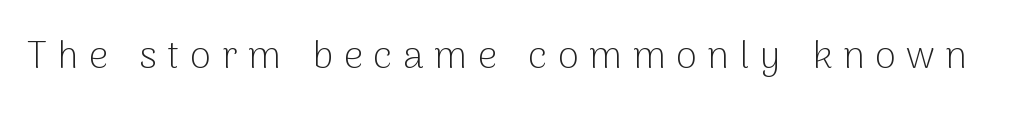
Q: Is the text bold? A: No.
Q: Is the text italic (slanted)? A: No, it is upright.
Q: Is the typeface a serif or a sans-serif typeface? A: Sans-serif.
Q: Is the text underlined? A: No.
Q: Is the spacing between letters normal or unusually wide? A: Unusually wide.
Q: Width (condensed, normal, or wide)? A: Normal.
Q: Stroke contrast? A: Low.
Q: x-height? A: Medium.
Q: Monospaced? A: No.
